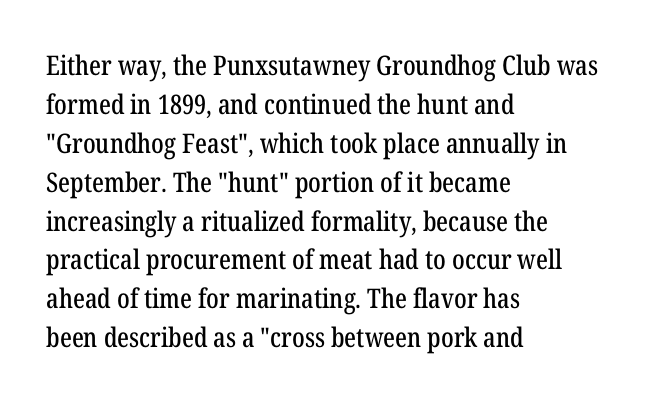
This block has exactly the height ordinary leading produces. The specimen reads as upright at a glance. Letters rest on an invisible, unmarked baseline. Compared with typical body copy, the letter spacing here is the same.
